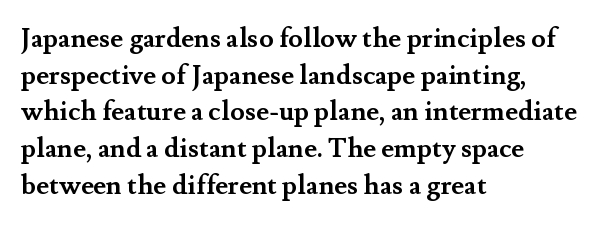
The image shows 27 px bold type, upright; set left-aligned, normal line spacing (1.36x), normal letter spacing, not underlined.
